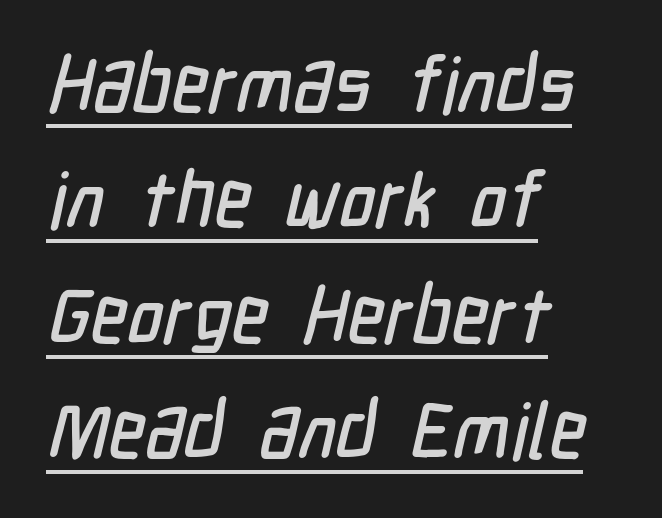
Q: Is the typeface a serif or a sans-serif typeface? A: Sans-serif.
Q: Is the text underlined? A: Yes.
Q: How is the paragraph aligned? A: Left-aligned.
Q: Is the spacing between letters normal or unusually wide? A: Normal.
Q: Is the spacing between lines tight, normal or loose? A: Normal.
Q: Width (condensed, normal, or wide)? A: Condensed.
Q: Stroke contrast? A: Low.
Q: x-height? A: Medium.
Q: Monospaced? A: No.
